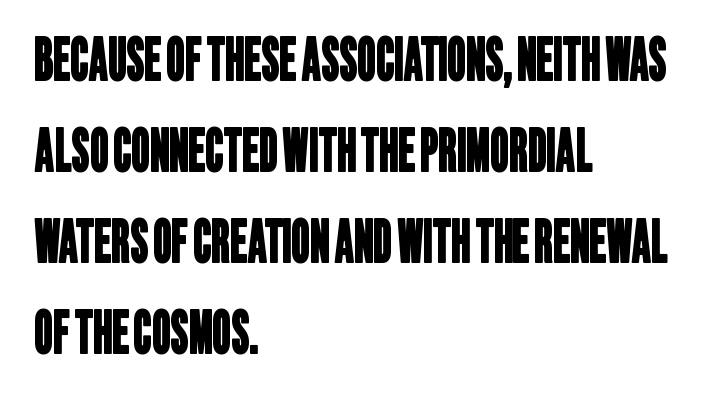
The image shows 58 px condensed sans-serif type; set left-aligned, normal line spacing (1.57x), normal letter spacing, not underlined; low stroke contrast and a large x-height.
